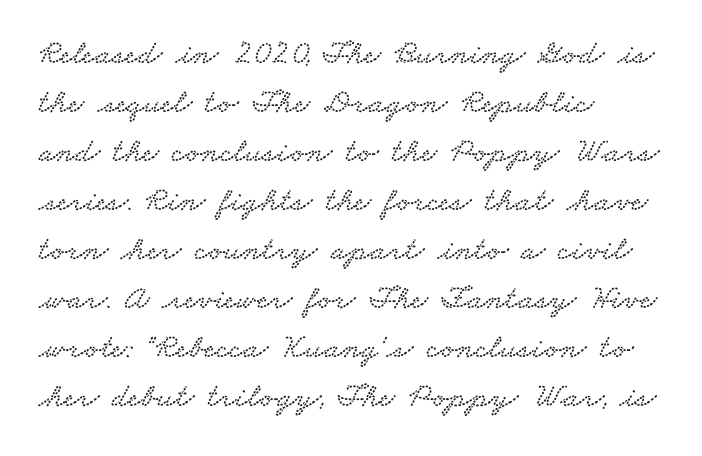
The image shows 34 px wide type; set left-aligned, normal line spacing (1.44x), normal letter spacing, not underlined; low stroke contrast and a small x-height.
